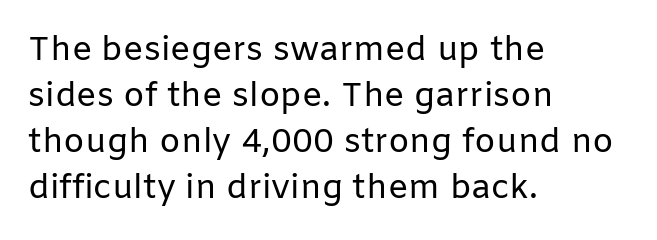
Underline: absent. A roman cut, with each character standing at attention. Compared with typical body copy, the letter spacing here is the same. Notice how descenders clear the ascenders below comfortably — that's standard leading. Each line starts at the same left margin while the right side varies.
